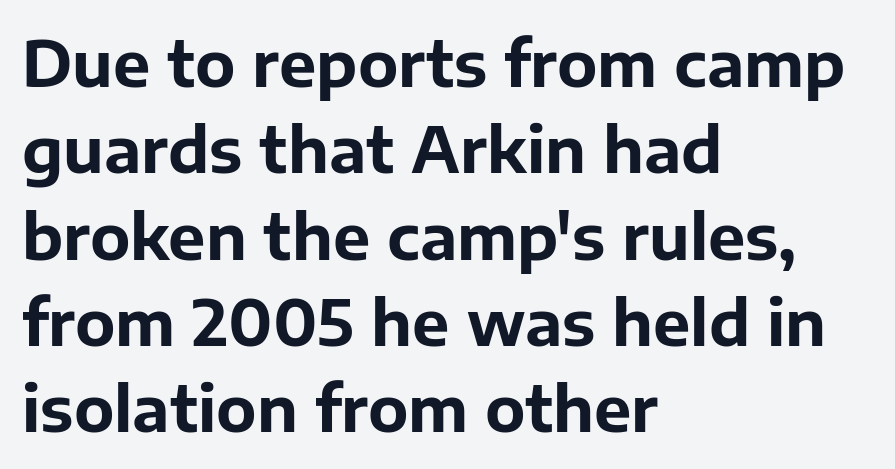
Q: Is the text bold? A: Yes.
Q: Is the text italic (slanted)? A: No, it is upright.
Q: Is the typeface a serif or a sans-serif typeface? A: Sans-serif.
Q: Is the text underlined? A: No.
Q: How is the paragraph aligned? A: Left-aligned.
Q: Is the spacing between letters normal or unusually wide? A: Normal.
Q: Is the spacing between lines tight, normal or loose? A: Normal.
Q: Width (condensed, normal, or wide)? A: Normal.
Q: Stroke contrast? A: Low.
Q: x-height? A: Medium.
Q: Monospaced? A: No.
